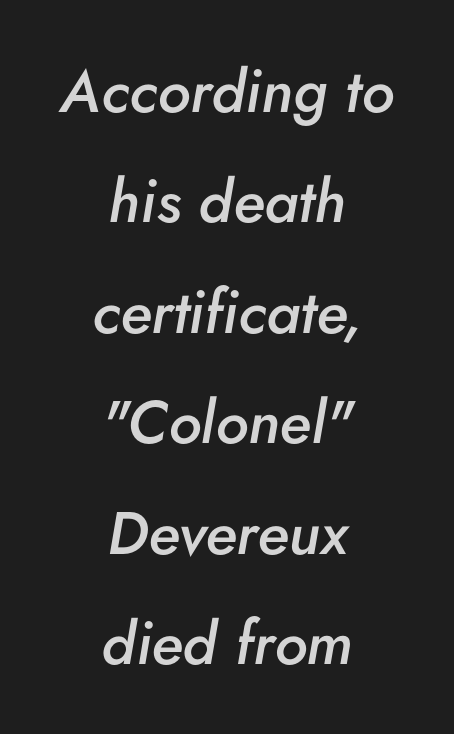
The image shows 60 px semibold type, italic (leaning right); set centered, line spacing 1.84x, normal letter spacing, not underlined; low stroke contrast and a small x-height.
